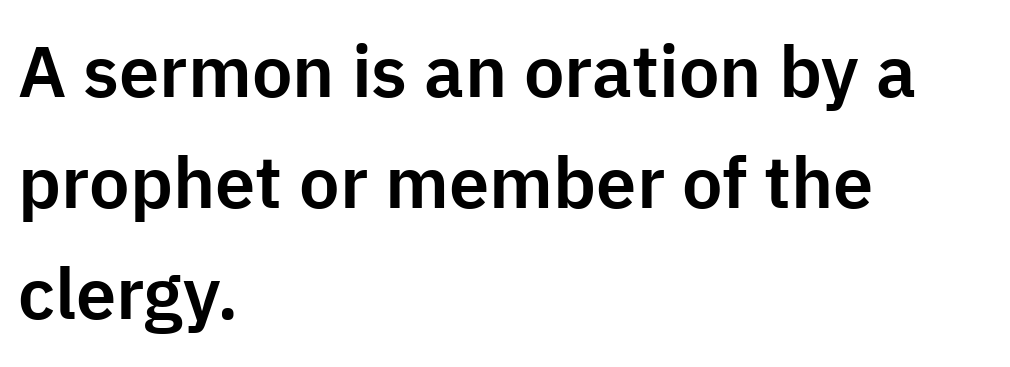
These lines were composed using upright roman letters. A normal amount of white space separates one row of letters from the next. This sample uses plain, unmodified letter spacing. Grotesque or geometric, the face here clearly has no serifs. The setting favours the left margin, as ordinary paragraphs usually do.
